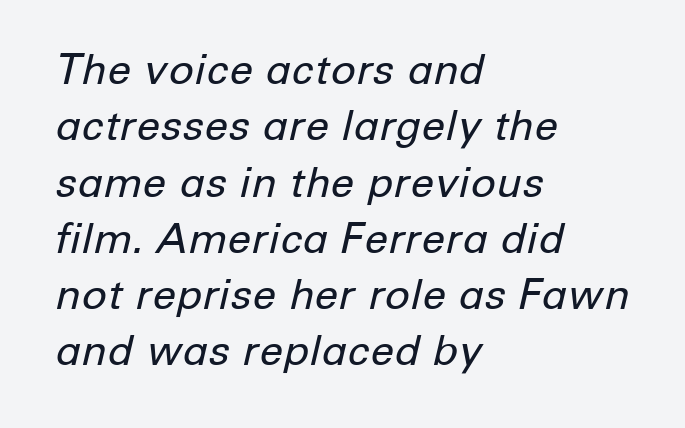
This sample has the flowing, uneven cadence of proportional lettering. Students, observe: this is what conventionally led text looks like. Is the block centered? No — it sits flush against the left margin. Does the lettering tilt? It does — this is italic.
